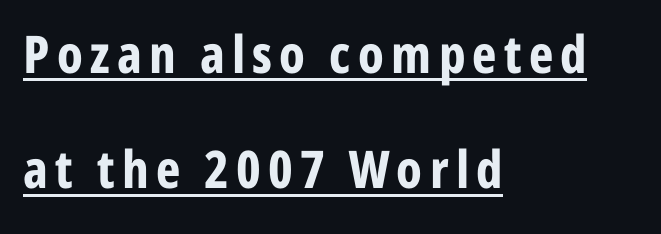
Here the designer chose a conventional face with non-uniform glyph widths. The paragraph shown leans on its left margin. The glyphs have the mass of a bold cut. Like a heading marked for emphasis, these lines bear an underscore. The designer dialed line spacing up above the default. The type family on display is of the sans-serif kind.
